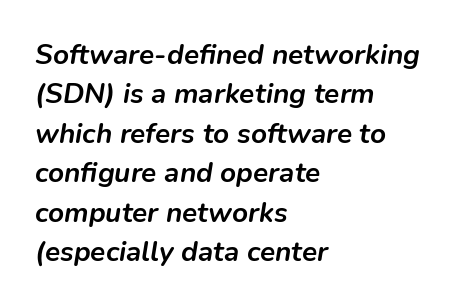
You could call the tracking neutral — neither tight nor loose. Line starts are locked; line ends wander. These lines carry a lot of weight — the face is fully bold. Is there much room between lines? A standard amount, neither cramped nor airy. The gap between lines stays unmarked.
